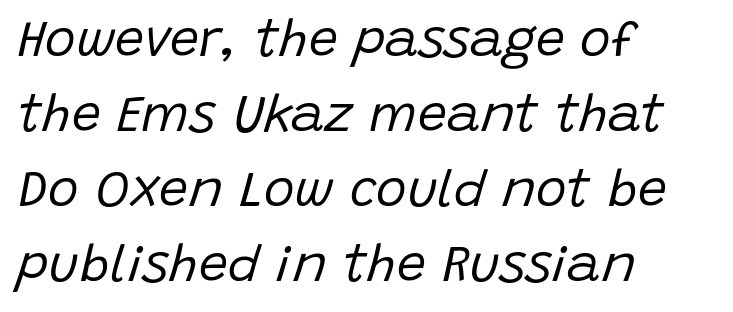
{"italic": "yes", "lean": "right", "slant_degrees": 15, "bold": "no", "weight": "regular", "width": "normal", "stroke_contrast": "low", "x_height": "large", "monospaced": "no", "underline": "no", "align": "left", "line_spacing": "normal", "line_spacing_ratio": 1.44, "letter_spacing": "normal", "letter_spacing_em": 0.0, "glyph_px": 52}
